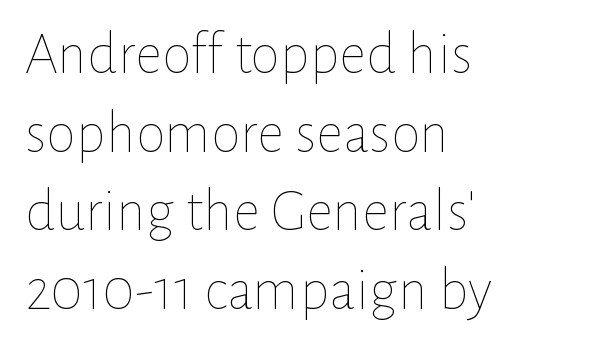
Q: Is the text bold? A: No.
Q: Is the text italic (slanted)? A: No, it is upright.
Q: Is the text underlined? A: No.
Q: How is the paragraph aligned? A: Left-aligned.
Q: Is the spacing between letters normal or unusually wide? A: Normal.
Q: Is the spacing between lines tight, normal or loose? A: Normal.
Q: Width (condensed, normal, or wide)? A: Normal.
Q: Stroke contrast? A: Low.
Q: x-height? A: Medium.
Q: Monospaced? A: No.
